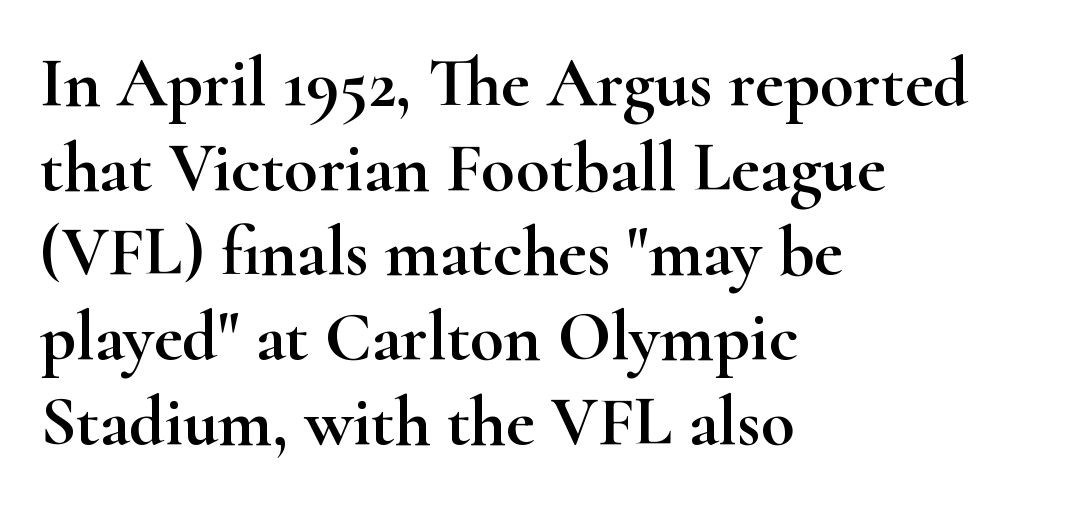
{"serif": "yes", "italic": "no", "width": "wide", "stroke_contrast": "high", "x_height": "small", "monospaced": "no", "underline": "no", "align": "left", "line_spacing_ratio": 1.21, "letter_spacing": "normal", "letter_spacing_em": 0.0, "glyph_px": 70}
